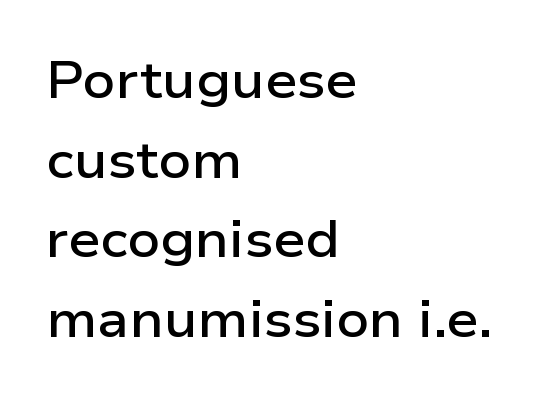
Think of a printed novel: that variable character pitch is what you see here. A typesetter would label this face a sans. The glyphs are unaccompanied by any horizontal stroke below them. How heavy is the stroke? Medium-heavy — a semibold, shy of bold. Baseline-to-baseline distance is the conventional proportion of letter height.
